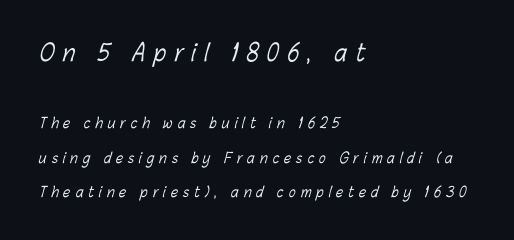
The image shows 23 px text type; set left-aligned, loose line spacing (2.49x), unusually wide letter spacing (+0.36 em), not underlined; the first (top) block is 1.64x larger.
